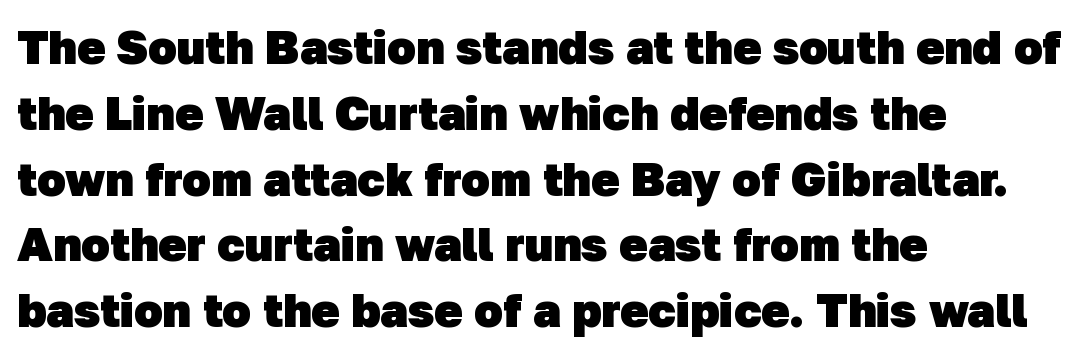
Q: Is the text bold? A: Yes.
Q: Is the typeface a serif or a sans-serif typeface? A: Sans-serif.
Q: Is the text underlined? A: No.
Q: How is the paragraph aligned? A: Left-aligned.
Q: Is the spacing between letters normal or unusually wide? A: Normal.
Q: Is the spacing between lines tight, normal or loose? A: Normal.
Q: Width (condensed, normal, or wide)? A: Normal.
Q: Stroke contrast? A: Low.
Q: x-height? A: Medium.
Q: Monospaced? A: No.
